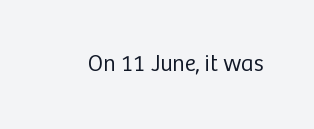
Q: Is the text bold? A: No.
Q: Is the text italic (slanted)? A: No, it is upright.
Q: Is the text underlined? A: No.
Q: Is the spacing between letters normal or unusually wide? A: Normal.
